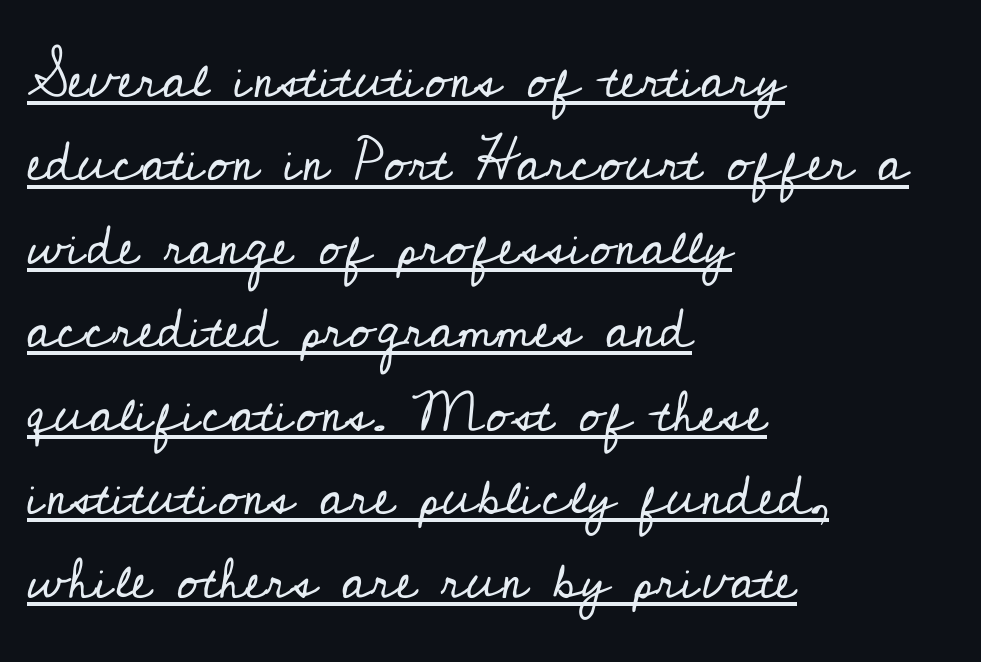
The image shows 56 px regular-weight serif type; set left-aligned, normal line spacing (1.49x), normal letter spacing, underlined; low stroke contrast and a small x-height.
